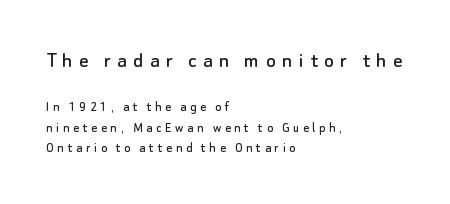
The image shows 23 px text type, upright; set left-aligned, normal line spacing (1.47x), unusually wide letter spacing (+0.27 em), not underlined; the first (top) block is 1.64x larger.
